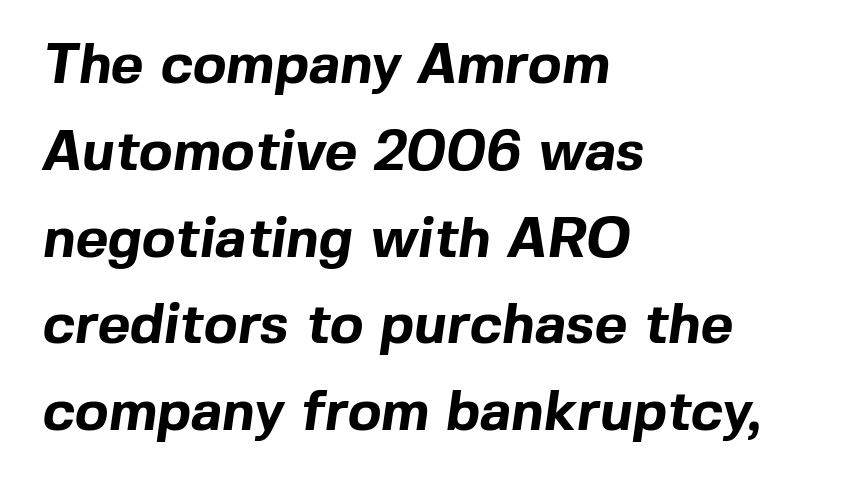
Note the varied advance widths — an 'i' is clearly narrower than an 'm'. Reading down the column, the eye jumps a familiar distance to each next line. Words appear dense and cohesive because spacing is normal. Heavy, bold letterforms. Plain, unruled lines of type.
